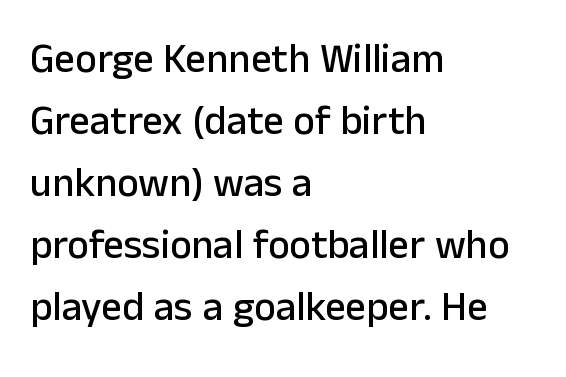
Q: Is the text italic (slanted)? A: No, it is upright.
Q: Is the typeface a serif or a sans-serif typeface? A: Sans-serif.
Q: Is the text underlined? A: No.
Q: How is the paragraph aligned? A: Left-aligned.
Q: Is the spacing between letters normal or unusually wide? A: Normal.
Q: Is the spacing between lines tight, normal or loose? A: Normal.
Q: Width (condensed, normal, or wide)? A: Normal.
Q: Stroke contrast? A: Low.
Q: x-height? A: Medium.
Q: Monospaced? A: No.
